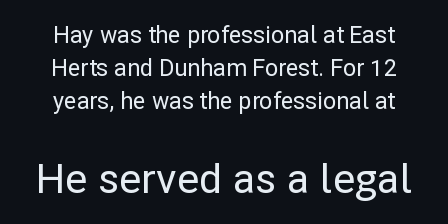
Nope, not italic — everything's standing straight. Where is the straight margin? There isn't one; the lines are centered. Spacing verdict: proportional, widths tailored to each character. Honestly, there is no underline to notice here at all. Are there feet on the stems? There aren't — it's a sans.
